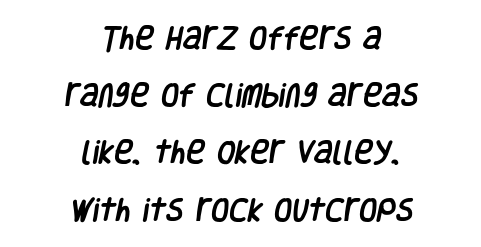
The image shows 26 px text type; set centered, loose line spacing (2.2x), normal letter spacing, not underlined.
